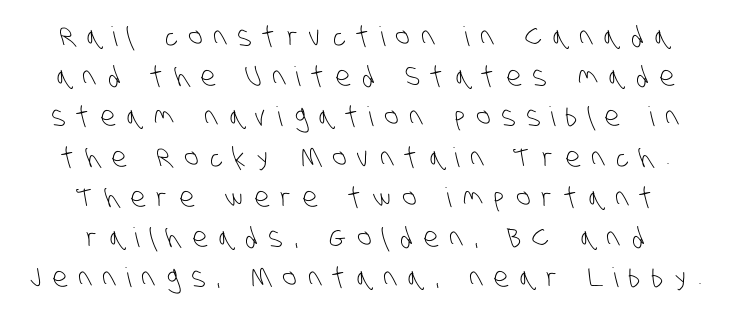
{"bold": "no", "underline": "no", "align": "center", "line_spacing": "normal", "line_spacing_ratio": 1.49, "letter_spacing": "wide", "letter_spacing_em": 0.42, "glyph_px": 27}
